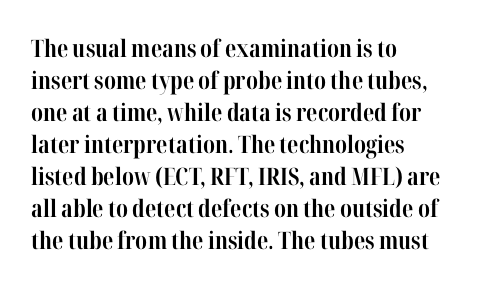
{"italic": "no", "bold": "yes", "underline": "no", "align": "left", "line_spacing": "normal", "line_spacing_ratio": 1.33, "letter_spacing": "normal", "letter_spacing_em": 0.0, "glyph_px": 24}
